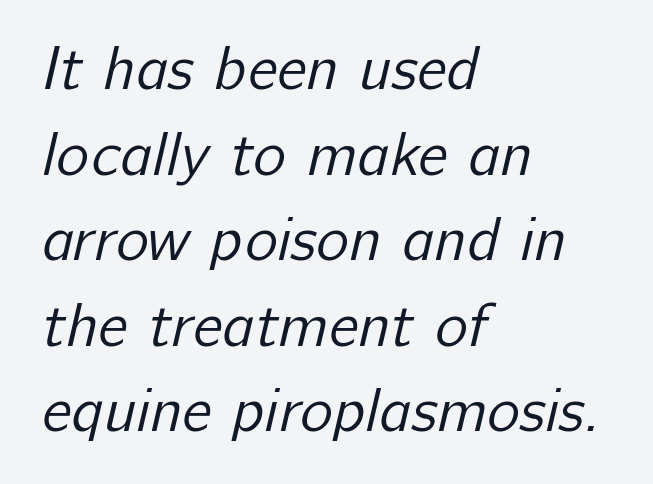
{"serif": "no", "bold": "no", "weight": "regular", "width": "normal", "stroke_contrast": "low", "x_height": "medium", "monospaced": "no", "underline": "no", "align": "left", "line_spacing": "normal", "line_spacing_ratio": 1.38, "letter_spacing": "normal", "letter_spacing_em": 0.0, "glyph_px": 62}
